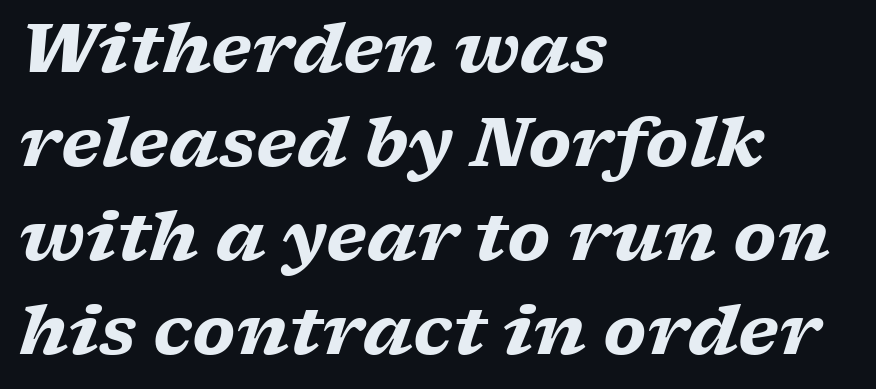
{"serif": "yes", "italic": "yes", "lean": "right", "slant_degrees": 17, "bold": "yes", "weight": "heavy", "width": "wide", "stroke_contrast": "low", "x_height": "medium", "monospaced": "no", "underline": "no", "align": "left", "line_spacing": "normal", "line_spacing_ratio": 1.38, "letter_spacing": "normal", "letter_spacing_em": 0.0, "glyph_px": 68}
